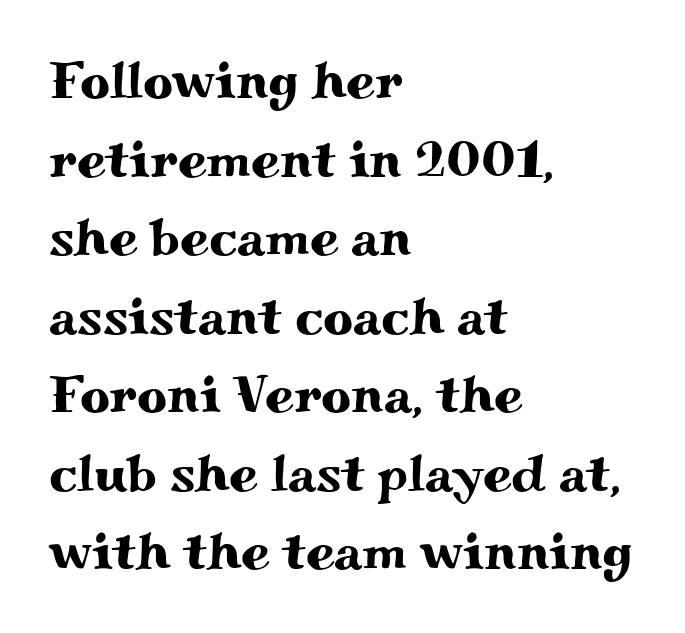
To sum up the face: it has serifs. Notice how descenders clear the ascenders below comfortably — that's standard leading. Is this a fixed-width face? No — the glyphs have proportional, varying widths. The words here are not underlined.
